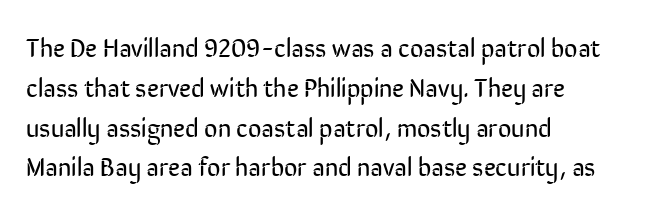
The image shows 26 px text type, upright; set left-aligned, normal line spacing (1.53x), normal letter spacing, not underlined.
